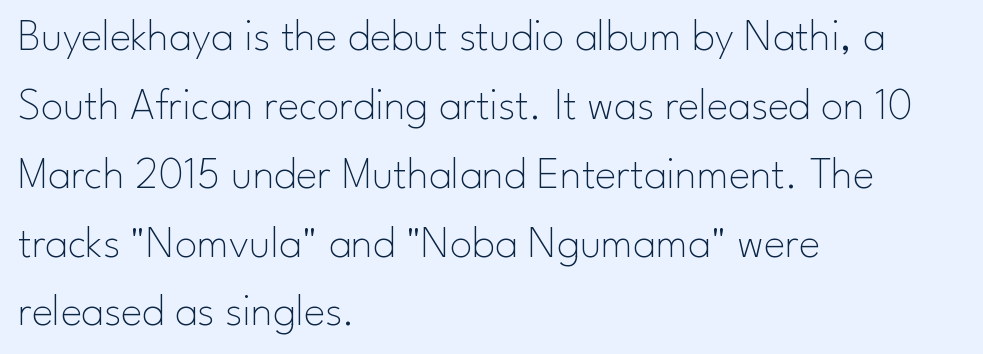
Check where the strokes stop: nothing finishes them off — pure sans. The lines in this sample share a left origin and differ only in where they stop. Think standard paragraph weight, or any step lighter than that. Does extra space separate the letters? No, they use regular spacing. Vertically, the passage feels balanced, rows spaced as you'd expect. You could not count columns in this text — the font is proportionally spaced.
